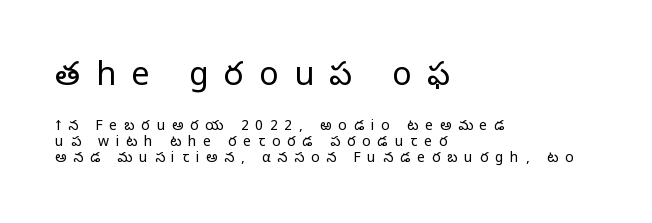
Q: Is the text bold? A: No.
Q: Is the text italic (slanted)? A: No, it is upright.
Q: Is the typeface a serif or a sans-serif typeface? A: Sans-serif.
Q: Is the text underlined? A: No.
Q: How is the paragraph aligned? A: Left-aligned.
Q: Is the spacing between letters normal or unusually wide? A: Unusually wide.
Q: Is the spacing between lines tight, normal or loose? A: Tight.
Q: Which block of text is set in a larger size, the first (top) or the second (bottom)? A: The first (top) one.
Q: Width (condensed, normal, or wide)? A: Normal.
Q: Stroke contrast? A: Low.
Q: x-height? A: Medium.
Q: Monospaced? A: No.
